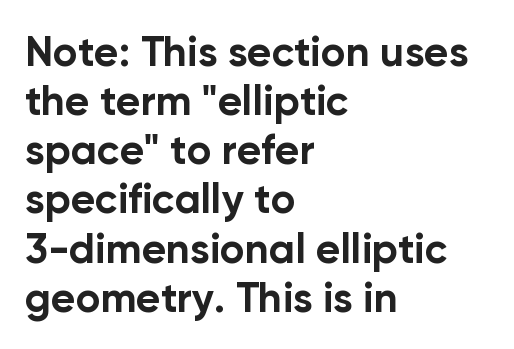
Q: Is the text bold? A: Yes.
Q: Is the text italic (slanted)? A: No, it is upright.
Q: Is the typeface a serif or a sans-serif typeface? A: Sans-serif.
Q: Is the text underlined? A: No.
Q: How is the paragraph aligned? A: Left-aligned.
Q: Is the spacing between letters normal or unusually wide? A: Normal.
Q: Width (condensed, normal, or wide)? A: Normal.
Q: Stroke contrast? A: Low.
Q: x-height? A: Medium.
Q: Monospaced? A: No.
